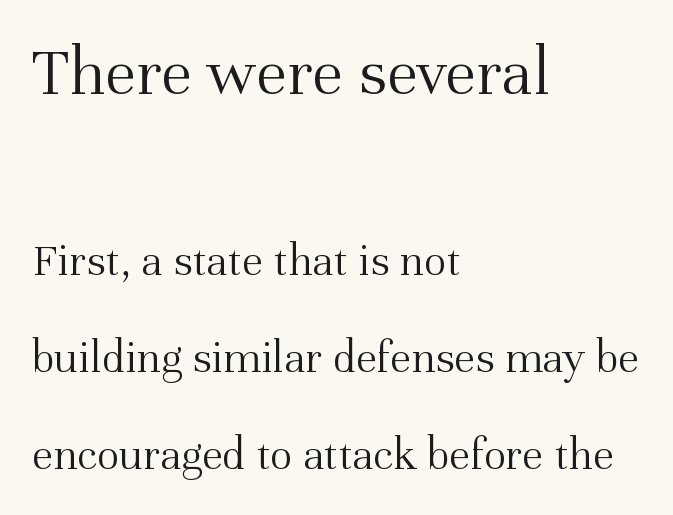
The image shows 70 px light serif type, upright; set left-aligned, loose line spacing (2.07x), normal letter spacing, not underlined; the first (top) block is 1.49x larger; medium stroke contrast and a medium x-height.
